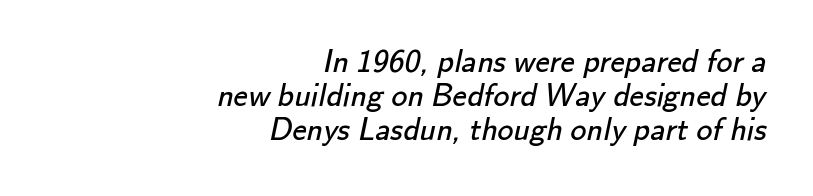
The strip under each line holds only bare page. Weight: not bold — regular or lighter. Each letter's strokes conclude bluntly, with no projecting serifs. In CSS terms this would be text-align: right. The letters advance in unequal steps, a hallmark of proportional type. Baseline-to-baseline distance is barely more than the letter height.
